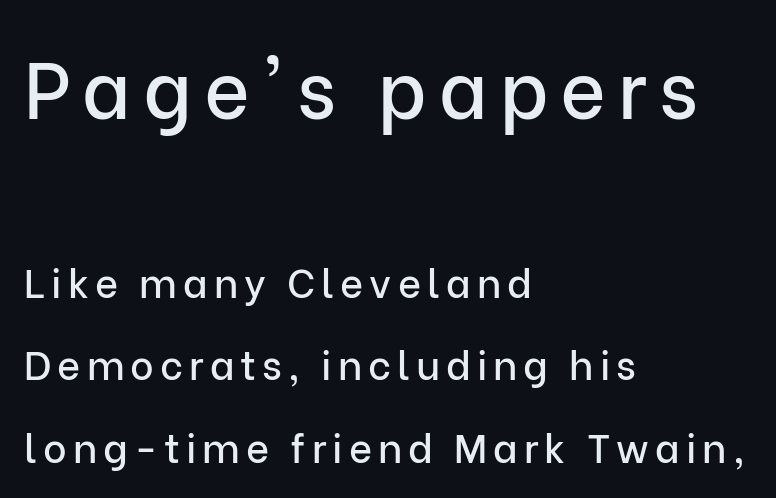
Looks like regular typesetting: each glyph gets only the width it needs. Honestly, the rows look like they've been pulled way apart. Beneath every word, the page is bare. Compare the two chunks: the upper has the greater cap height. The rag falls on the right side of this text block. Stroke terminals: plain, sans-serif.
